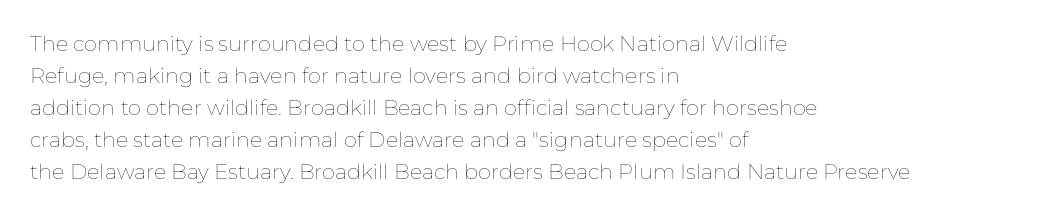
{"italic": "no", "bold": "no", "underline": "no", "align": "left", "line_spacing": "normal", "line_spacing_ratio": 1.52, "letter_spacing": "normal", "letter_spacing_em": 0.0, "glyph_px": 21}
